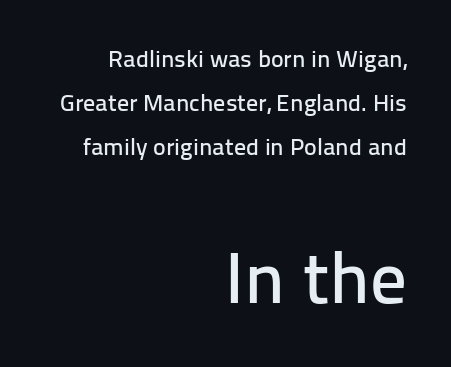
Which of the two is more prominent by size? The second, at the bottom. The rag falls on the left side of this text block. The glyphs are unaccompanied by any horizontal stroke below them. The lettering holds an erect, upright posture throughout. Note the varied advance widths — an 'i' is clearly narrower than an 'm'. No feet cap the strokes, marking this as sans-serif type.
